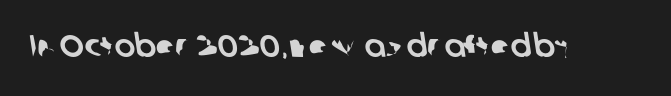
Rule under the text: the space is simply empty. Spacing between characters is what you'd get straight out of the box. Spacing verdict: proportional, widths tailored to each character. The text was rendered using a sans face with plain stroke endings.
